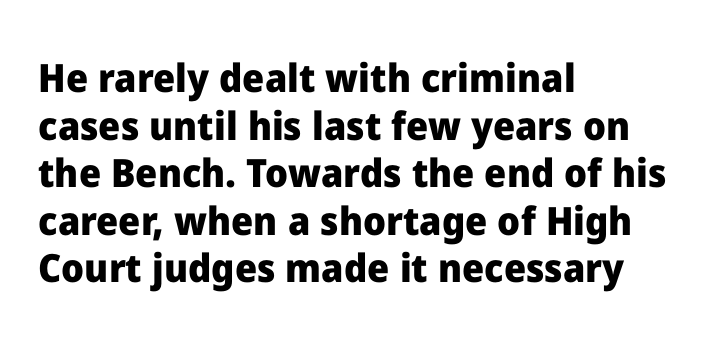
Q: Is the text bold? A: Yes.
Q: Is the text italic (slanted)? A: No, it is upright.
Q: Is the typeface a serif or a sans-serif typeface? A: Sans-serif.
Q: Is the text underlined? A: No.
Q: How is the paragraph aligned? A: Left-aligned.
Q: Is the spacing between letters normal or unusually wide? A: Normal.
Q: Width (condensed, normal, or wide)? A: Normal.
Q: Stroke contrast? A: Low.
Q: x-height? A: Medium.
Q: Monospaced? A: No.
